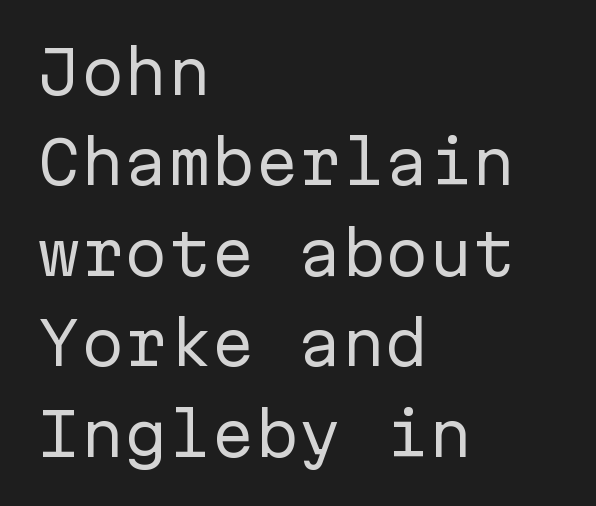
{"serif": "no", "italic": "no", "bold": "no", "weight": "regular", "width": "normal", "stroke_contrast": "low", "x_height": "medium", "monospaced": "yes", "underline": "no", "align": "left", "line_spacing": "normal", "line_spacing_ratio": 1.56, "letter_spacing": "normal", "letter_spacing_em": 0.0, "glyph_px": 58}
